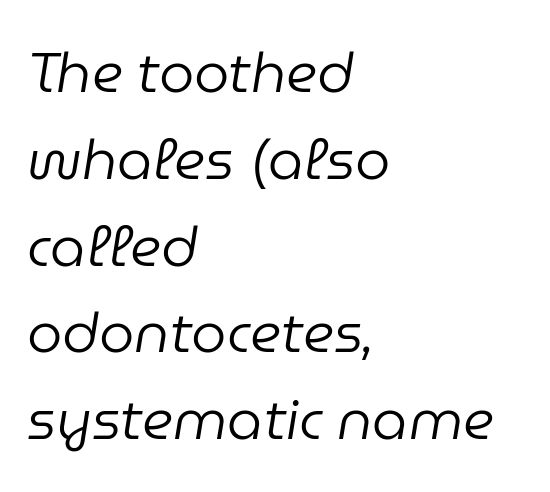
The rows are spaced the way most documents space them. The passage shown has conventional tracking throughout. Underline: absent. There's an unmistakable incline to the writing here.
